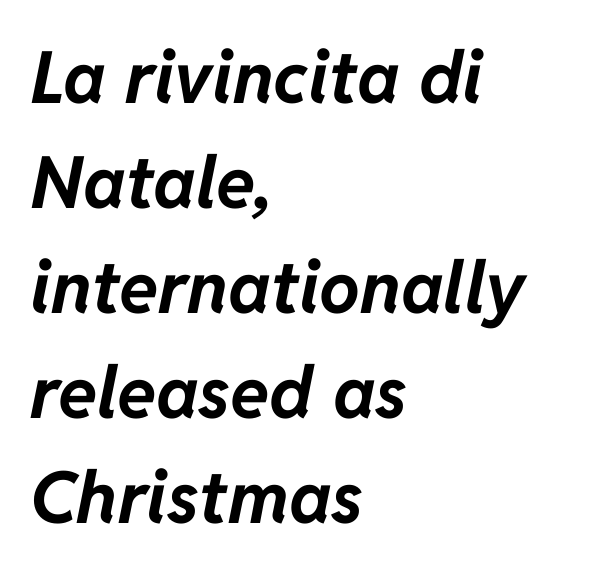
The image shows 72 px bold type, italic (leaning right); set left-aligned, normal line spacing (1.46x), normal letter spacing, not underlined; low stroke contrast and a medium x-height.
